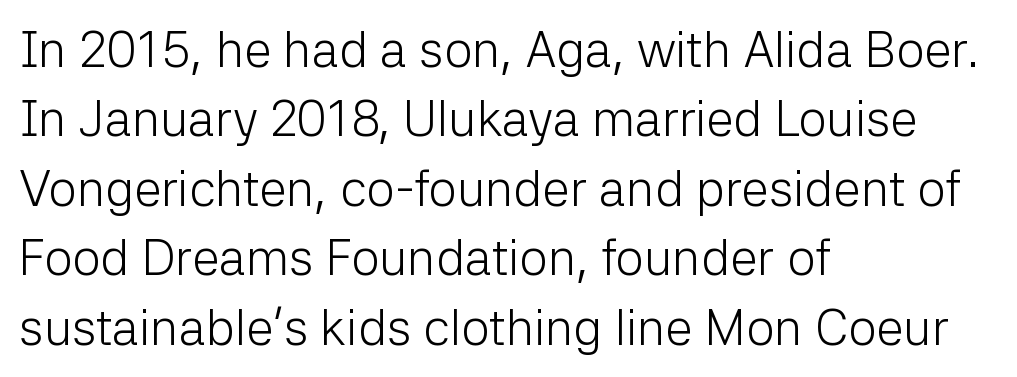
A clean baseline with only descenders dipping below it. Quick note: interline space is typical. The paragraph has a hard left edge and a soft right edge. Tracking here is standard; glyphs follow each other at the usual distance. Each letter keeps its own natural width here, so spacing adapts to shape.
